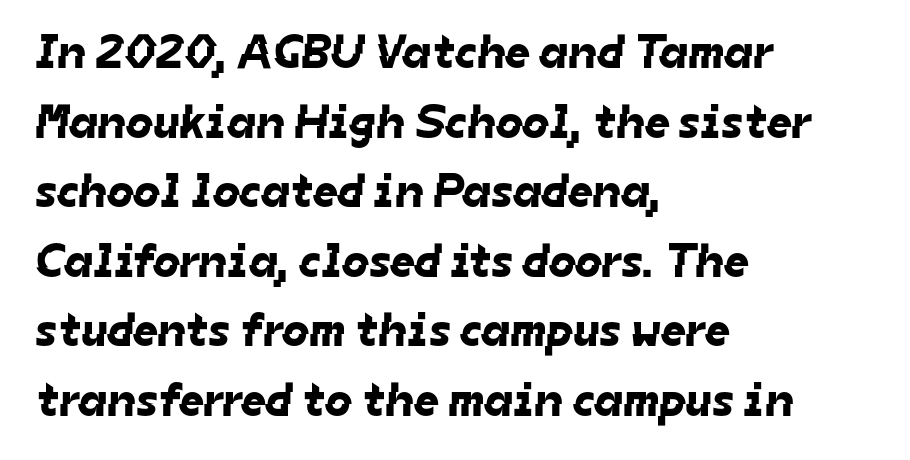
Nothing sits at the stroke ends, so this counts as sans-serif. The lines are quadded left. In terms of letterspacing, this is plain default setting. Decoration check: the copy has no underline. The space between consecutive lines is moderate.
